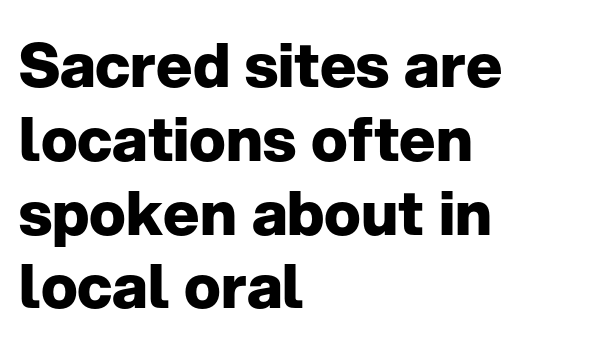
{"serif": "no", "italic": "no", "bold": "yes", "weight": "heavy", "width": "normal", "stroke_contrast": "low", "x_height": "medium", "monospaced": "no", "underline": "no", "align": "left", "line_spacing_ratio": 1.21, "letter_spacing": "normal", "letter_spacing_em": 0.0, "glyph_px": 61}
